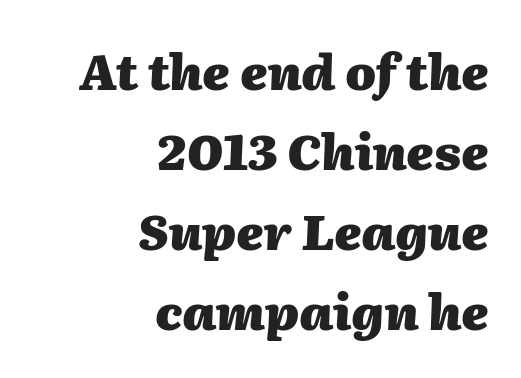
A student would call this right alignment; a typographer would say flush right, rag left. Tracking value appears to be zero — textbook default spacing. A typesetter would call this proportional, since set widths differ per character. Compared with ordinary roman type, these characters are visibly tilted. The words here are not underlined. Quick note: interline space is typical.
